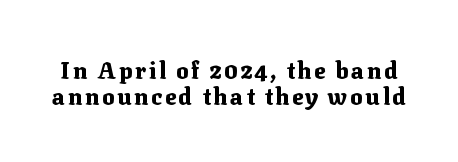
Q: Is the text bold? A: Yes.
Q: Is the text italic (slanted)? A: No, it is upright.
Q: Is the text underlined? A: No.
Q: Is the spacing between lines tight, normal or loose? A: Tight.
